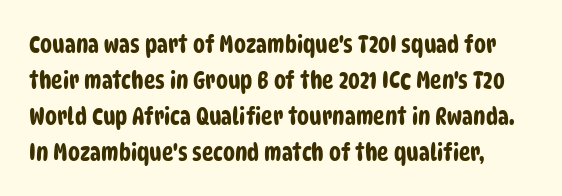
Standard letterfit; no display-style spreading of the glyphs. Interline gaps are of average width in this sample. The space directly below the letters is spotless.
